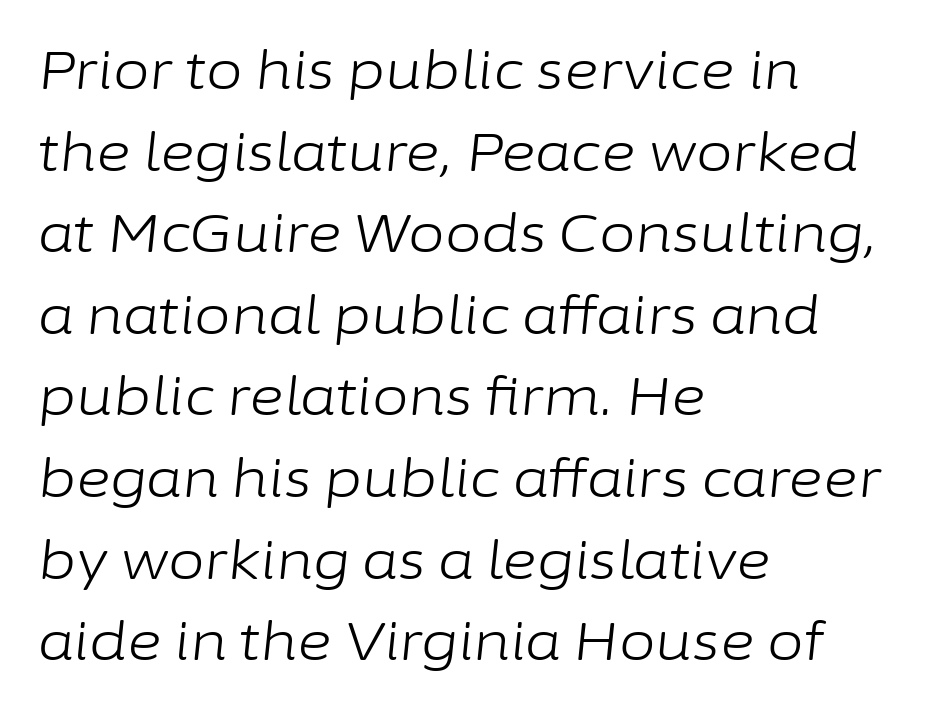
The image shows 53 px light type, italic (leaning right); set left-aligned, normal line spacing (1.54x), normal letter spacing, not underlined; low stroke contrast and a medium x-height.
